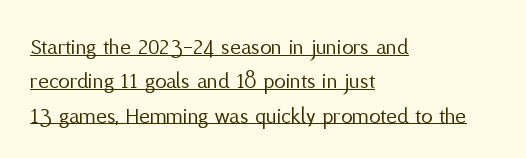
Q: Is the text bold? A: No.
Q: Is the text italic (slanted)? A: No, it is upright.
Q: Is the text underlined? A: Yes.
Q: How is the paragraph aligned? A: Left-aligned.
Q: Is the spacing between letters normal or unusually wide? A: Normal.
Q: Is the spacing between lines tight, normal or loose? A: Normal.
